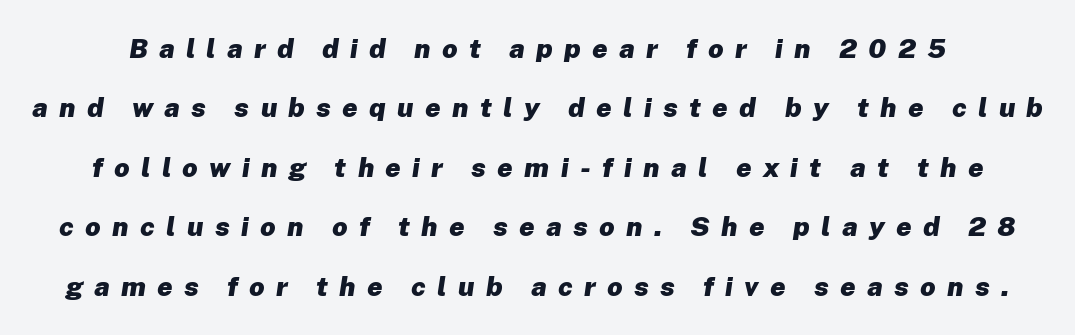
Q: Is the text bold? A: Yes.
Q: Is the text italic (slanted)? A: Yes, it leans right by about 8 degrees.
Q: Is the text underlined? A: No.
Q: Is the spacing between letters normal or unusually wide? A: Unusually wide.
Q: Is the spacing between lines tight, normal or loose? A: Loose.
